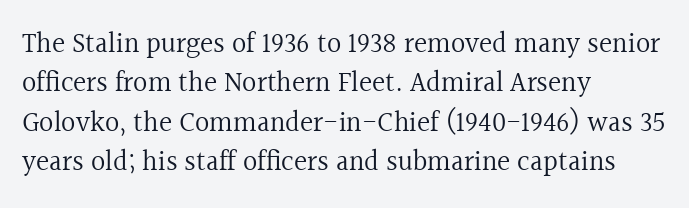
Q: Is the text bold? A: No.
Q: Is the text italic (slanted)? A: No, it is upright.
Q: Is the typeface a serif or a sans-serif typeface? A: Serif.
Q: Is the text underlined? A: No.
Q: How is the paragraph aligned? A: Left-aligned.
Q: Is the spacing between letters normal or unusually wide? A: Normal.
Q: Is the spacing between lines tight, normal or loose? A: Normal.
Q: Width (condensed, normal, or wide)? A: Normal.
Q: x-height? A: Medium.
Q: Monospaced? A: No.
